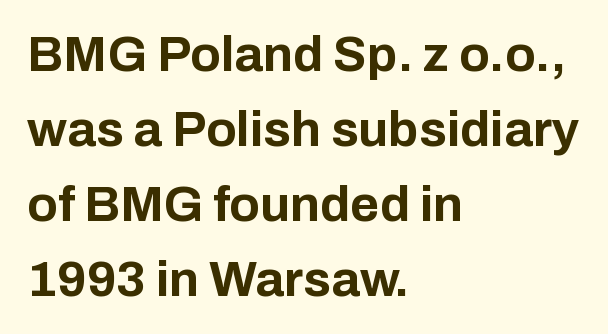
The image shows 50 px bold sans-serif type, upright; set left-aligned, normal line spacing (1.5x), normal letter spacing, not underlined; low stroke contrast and a medium x-height.
